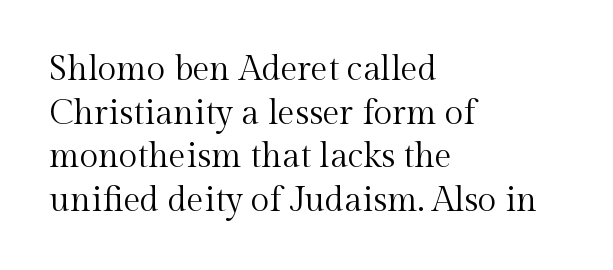
{"serif": "yes", "italic": "no", "bold": "no", "weight": "regular", "width": "normal", "x_height": "medium", "monospaced": "no", "underline": "no", "align": "left", "line_spacing": "normal", "line_spacing_ratio": 1.28, "letter_spacing": "normal", "letter_spacing_em": 0.0, "glyph_px": 34}
